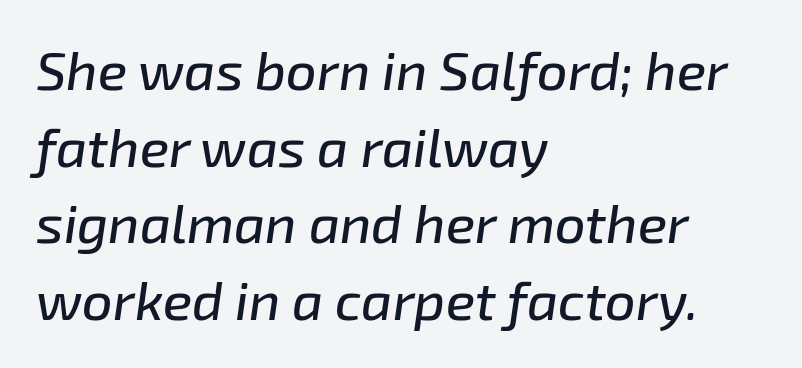
No extra tracking has been applied to these lines. If you drew a line through each stem, it would be angled. The lines are quadded left. Here the designer chose a conventional face with non-uniform glyph widths. Plain, unruled lines of type. The line-height multiplier appears to be the usual default.
